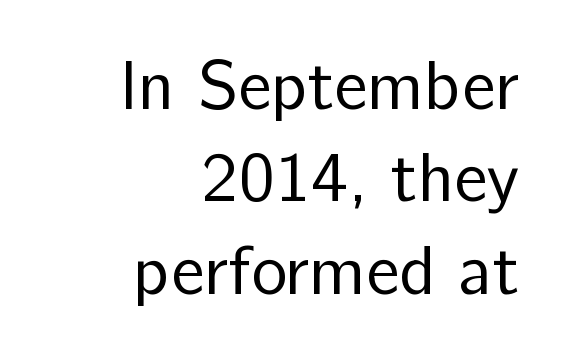
The image shows 69 px regular-weight sans-serif type, upright; set right-aligned, normal line spacing (1.34x), normal letter spacing, not underlined; low stroke contrast and a medium x-height.
